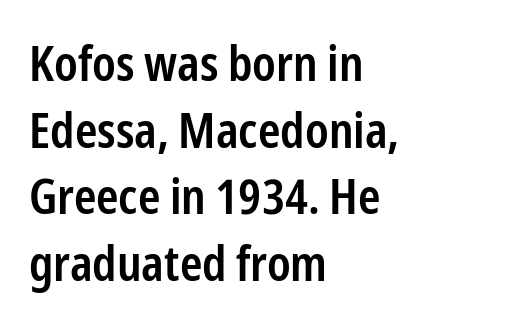
Q: Is the text bold? A: Semi-bold.
Q: Is the text italic (slanted)? A: No, it is upright.
Q: Is the typeface a serif or a sans-serif typeface? A: Sans-serif.
Q: Is the text underlined? A: No.
Q: How is the paragraph aligned? A: Left-aligned.
Q: Is the spacing between letters normal or unusually wide? A: Normal.
Q: Is the spacing between lines tight, normal or loose? A: Normal.
Q: Width (condensed, normal, or wide)? A: Condensed.
Q: Stroke contrast? A: Low.
Q: x-height? A: Medium.
Q: Monospaced? A: No.
